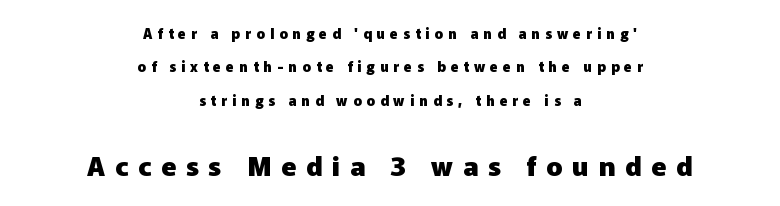
The image shows 27 px bold type, upright; set centered, loose line spacing (2.38x), unusually wide letter spacing (+0.36 em), not underlined; the second (bottom) block is 1.93x larger.
